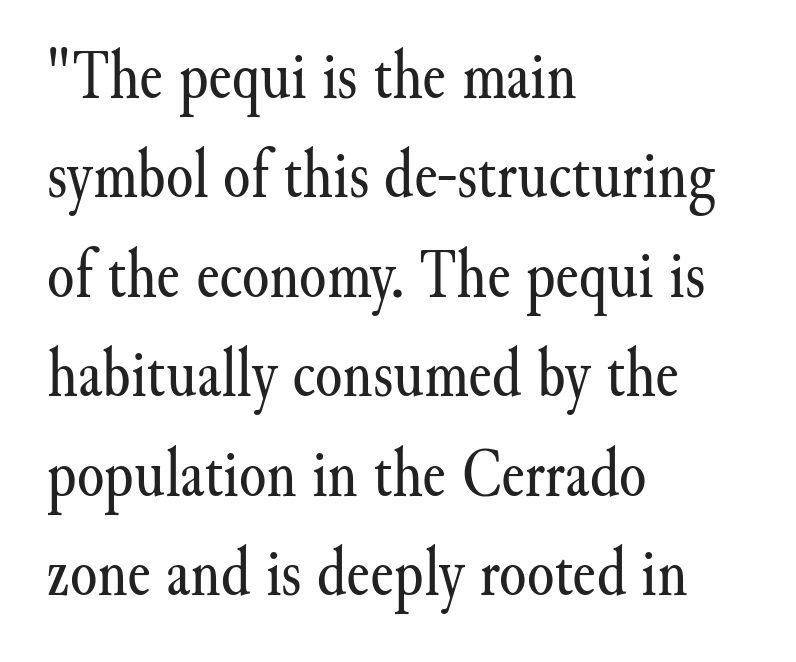
The image shows 70 px regular-weight serif type, upright; set left-aligned, normal line spacing (1.42x), normal letter spacing, not underlined; medium stroke contrast and a small x-height.
